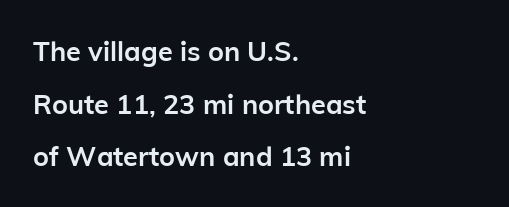
Q: Is the text bold? A: Yes.
Q: Is the text italic (slanted)? A: No, it is upright.
Q: Is the text underlined? A: No.
Q: How is the paragraph aligned? A: Left-aligned.
Q: Is the spacing between letters normal or unusually wide? A: Normal.
Q: Is the spacing between lines tight, normal or loose? A: Loose.
